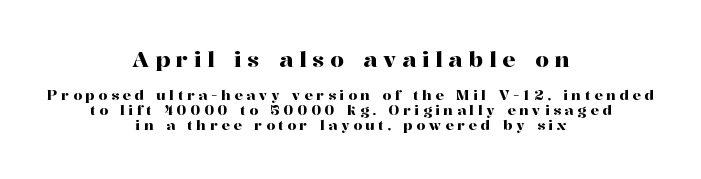
{"italic": "no", "underline": "no", "align": "center", "line_spacing": "tight", "line_spacing_ratio": 1.06, "letter_spacing": "wide", "letter_spacing_em": 0.26, "larger_block": "first", "size_ratio": 1.57, "glyph_px": 22}
